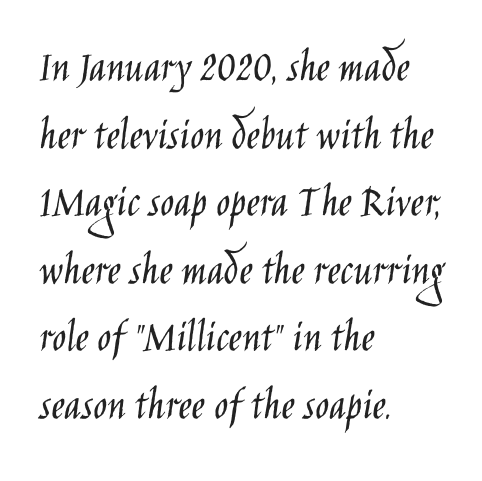
Q: Is the text bold? A: No.
Q: Is the text italic (slanted)? A: Yes.
Q: Is the typeface a serif or a sans-serif typeface? A: Sans-serif.
Q: Is the text underlined? A: No.
Q: How is the paragraph aligned? A: Left-aligned.
Q: Is the spacing between letters normal or unusually wide? A: Normal.
Q: Is the spacing between lines tight, normal or loose? A: Normal.
Q: Width (condensed, normal, or wide)? A: Condensed.
Q: Stroke contrast? A: Low.
Q: x-height? A: Large.
Q: Monospaced? A: No.
